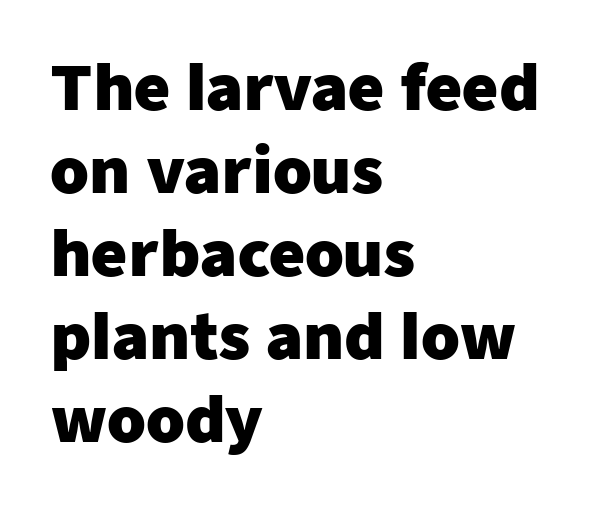
Proportional: the letters do not fall into vertical columns. How would I describe the line gaps? Plain and ordinary. No feet cap the strokes, marking this as sans-serif type. Heavy, bold letterforms. Check the space under the baseline: it is left empty. The horizontal fit of the characters is conventional and even.
